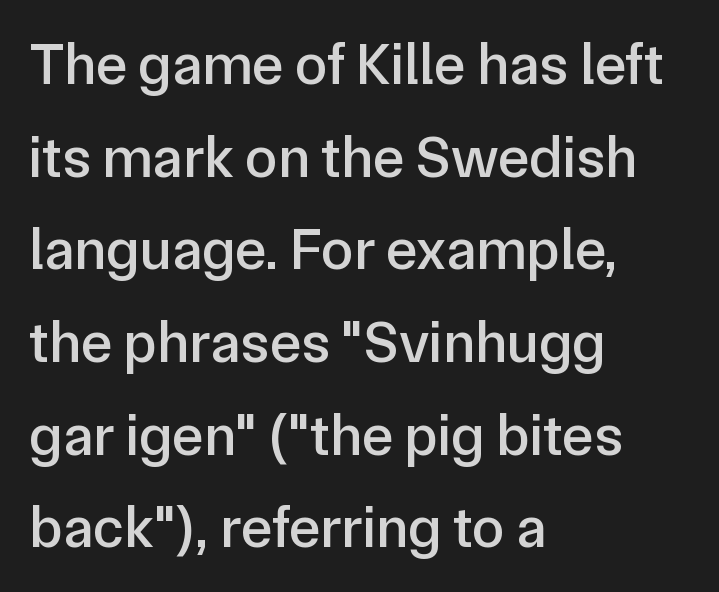
The image shows 59 px sans-serif type, upright; set left-aligned, normal line spacing (1.57x), normal letter spacing, not underlined; low stroke contrast and a medium x-height.
